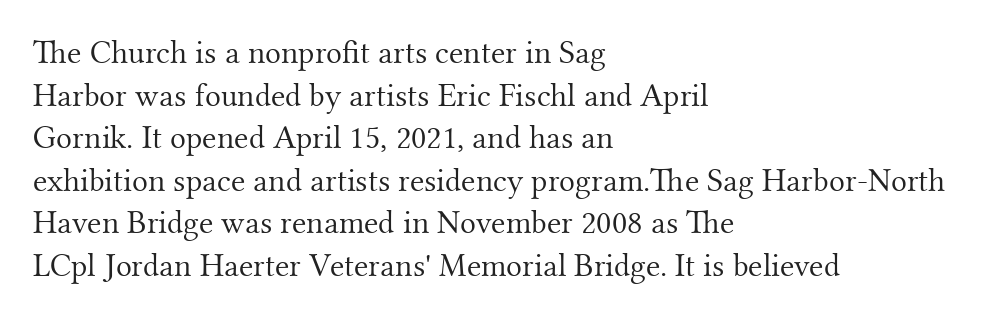
Caption: face not bold, strokes unweighted. Students, note that the glyphs here touch the page at normal intervals. Serifs: yes, visible at the terminals of the letterforms. Visually the block forms a straight wall on the left and a jagged coastline on the right. Decoration check: the copy has no underline. Character widths vary here, with narrow letters taking less room than wide ones.
